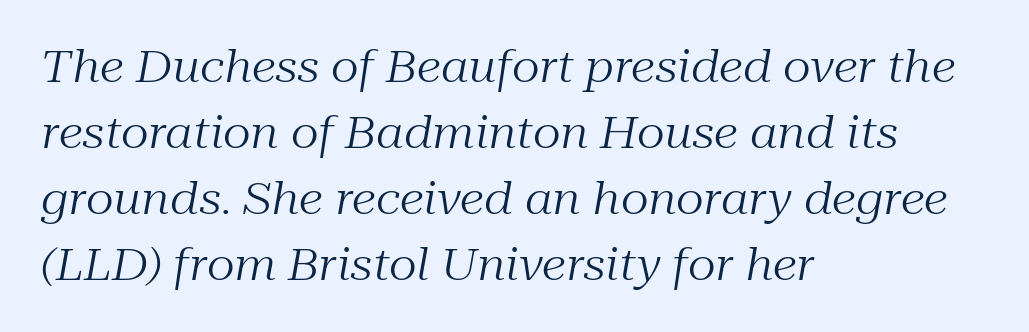
{"serif": "yes", "italic": "yes", "lean": "right", "slant_degrees": 10, "bold": "no", "weight": "regular", "width": "normal", "stroke_contrast": "medium", "x_height": "medium", "monospaced": "no", "underline": "no", "align": "left", "line_spacing": "normal", "line_spacing_ratio": 1.5, "letter_spacing": "normal", "letter_spacing_em": 0.0, "glyph_px": 44}
